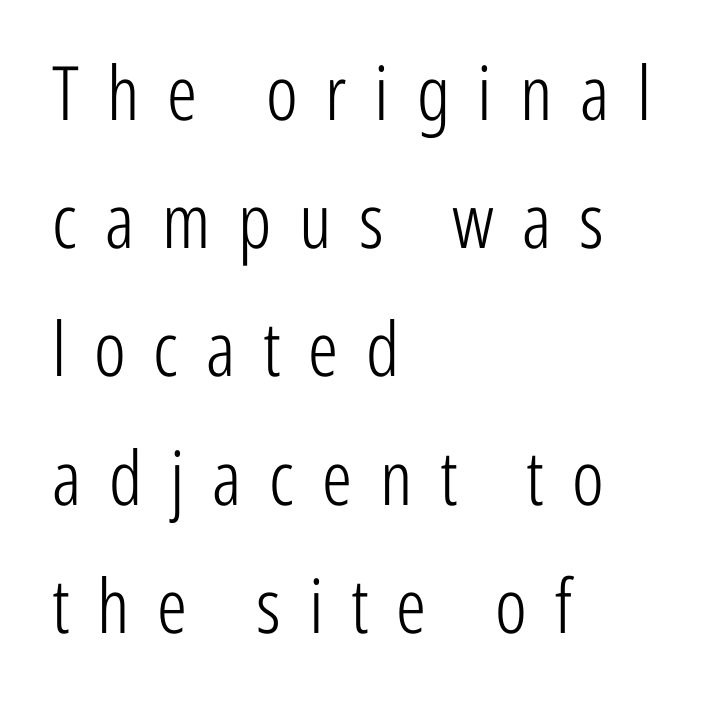
The image shows 75 px light, condensed sans-serif type, upright; set left-aligned, line spacing 1.71x, unusually wide letter spacing (+0.37 em), not underlined; low stroke contrast and a medium x-height.
